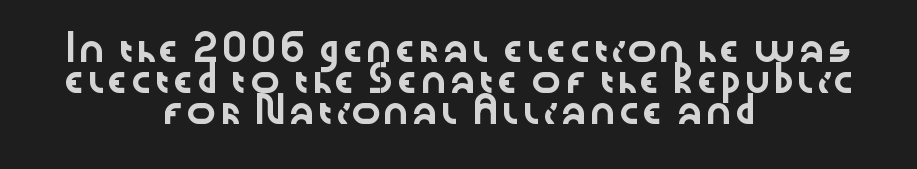
Q: Is the text italic (slanted)? A: No, it is upright.
Q: Is the text underlined? A: No.
Q: How is the paragraph aligned? A: Centered.
Q: Is the spacing between letters normal or unusually wide? A: Normal.
Q: Is the spacing between lines tight, normal or loose? A: Normal.
